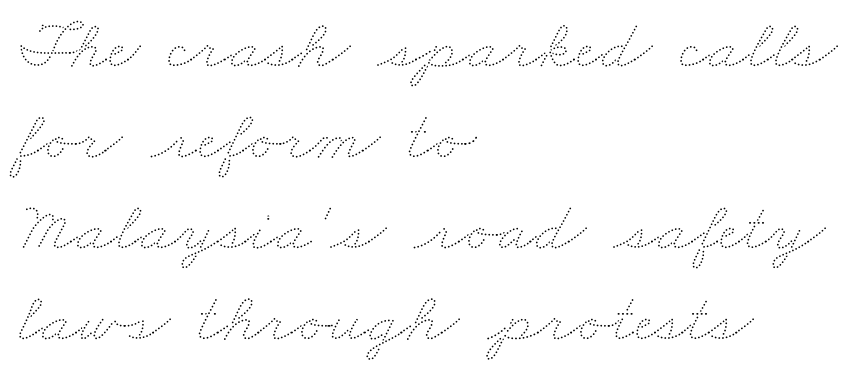
{"bold": "no", "weight": "thin", "width": "wide", "stroke_contrast": "medium", "x_height": "small", "monospaced": "no", "underline": "no", "align": "left", "line_spacing": "normal", "line_spacing_ratio": 1.28, "letter_spacing": "normal", "letter_spacing_em": 0.0, "glyph_px": 71}
